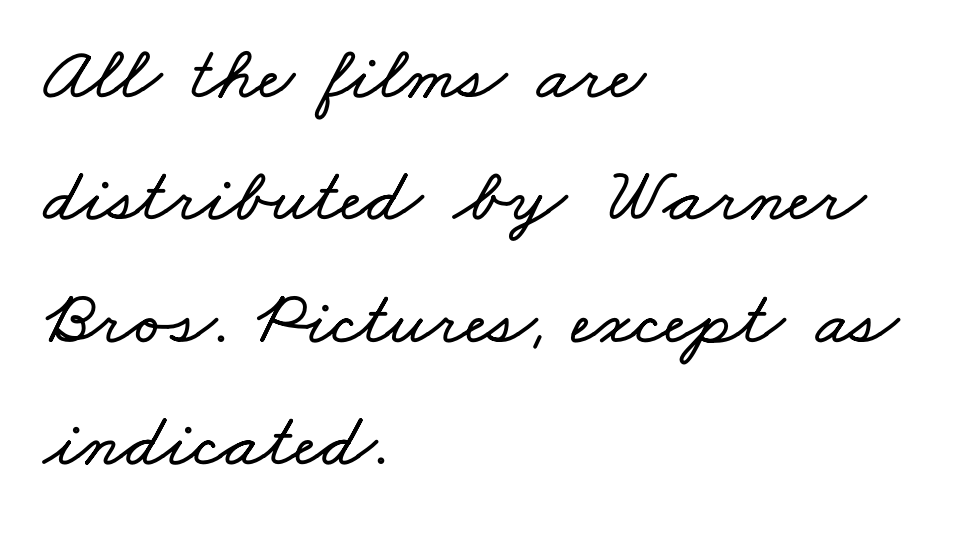
{"width": "wide", "stroke_contrast": "low", "x_height": "small", "monospaced": "no", "underline": "no", "align": "left", "line_spacing": "normal", "line_spacing_ratio": 1.59, "letter_spacing": "normal", "letter_spacing_em": 0.0, "glyph_px": 77}
